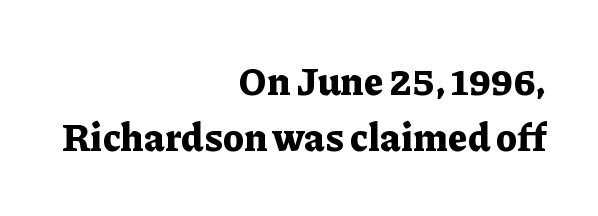
Compared with typical body copy, the letter spacing here is the same. Layout note: lines flush right. Each row of text sits above clean, open space. Heft: maximum for text — a bold.
